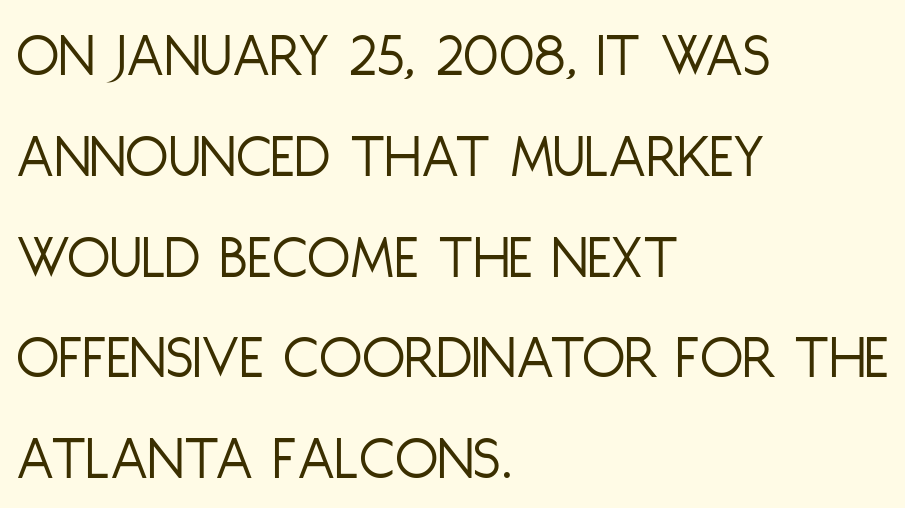
Q: Is the text bold? A: No.
Q: Is the text italic (slanted)? A: No, it is upright.
Q: Is the typeface a serif or a sans-serif typeface? A: Sans-serif.
Q: Is the text underlined? A: No.
Q: How is the paragraph aligned? A: Left-aligned.
Q: Is the spacing between letters normal or unusually wide? A: Normal.
Q: Is the spacing between lines tight, normal or loose? A: Normal.
Q: Width (condensed, normal, or wide)? A: Condensed.
Q: Stroke contrast? A: Low.
Q: x-height? A: Large.
Q: Monospaced? A: No.
